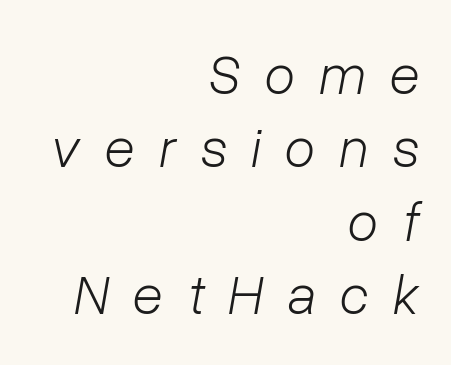
{"italic": "yes", "lean": "right", "slant_degrees": 10, "bold": "no", "weight": "light", "width": "normal", "stroke_contrast": "low", "x_height": "medium", "monospaced": "no", "underline": "no", "align": "right", "line_spacing": "normal", "line_spacing_ratio": 1.31, "letter_spacing": "wide", "letter_spacing_em": 0.43, "glyph_px": 56}
